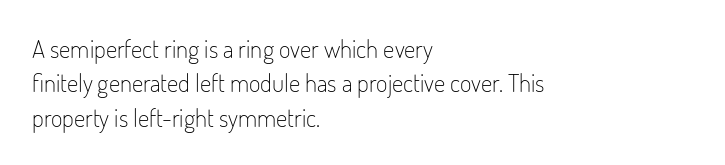
{"italic": "no", "bold": "no", "underline": "no", "align": "left", "line_spacing": "normal", "line_spacing_ratio": 1.38, "letter_spacing": "normal", "letter_spacing_em": 0.0, "glyph_px": 25}
